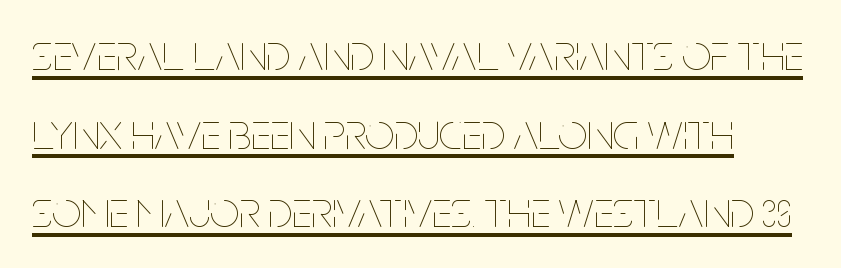
The image shows 51 px thin, condensed type, upright; set normal line spacing (1.54x), normal letter spacing, underlined; low stroke contrast and a large x-height.
